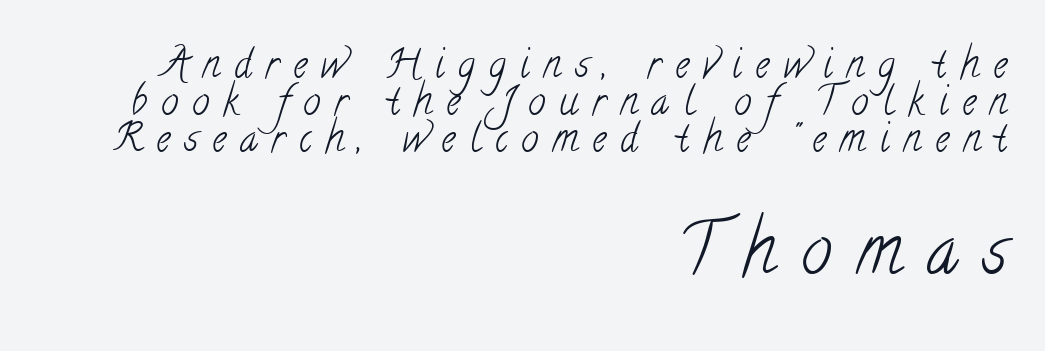
Q: Is the text bold? A: No.
Q: Is the text underlined? A: No.
Q: How is the paragraph aligned? A: Right-aligned.
Q: Is the spacing between letters normal or unusually wide? A: Unusually wide.
Q: Is the spacing between lines tight, normal or loose? A: Tight.
Q: Which block of text is set in a larger size, the first (top) or the second (bottom)? A: The second (bottom) one.
Q: Width (condensed, normal, or wide)? A: Condensed.
Q: Stroke contrast? A: Low.
Q: x-height? A: Small.
Q: Monospaced? A: No.
